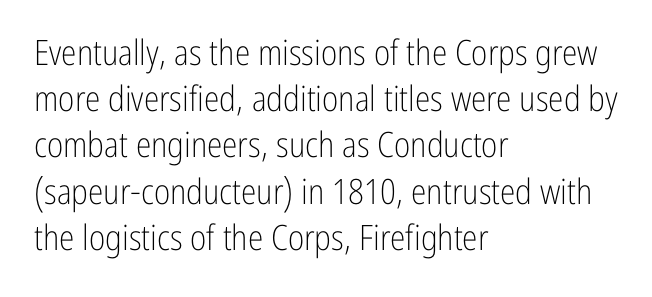
This reads as an unemphasized weight, regular at the heaviest. Underline: absent. Is the letter spacing exaggerated? No — it looks like the ordinary default. Layout note: lines flush left. Nope, not italic — everything's standing straight. Classification — sans serif.
